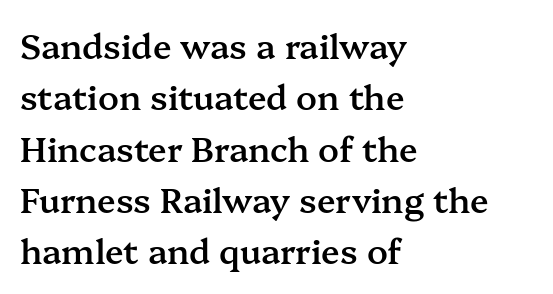
Leading: standard. The lettering holds an erect, upright posture throughout. In terms of letterform style, serifs are clearly present. The tracking reads as untouched default to a designer's eye. The zone under the glyphs is completely vacant.
